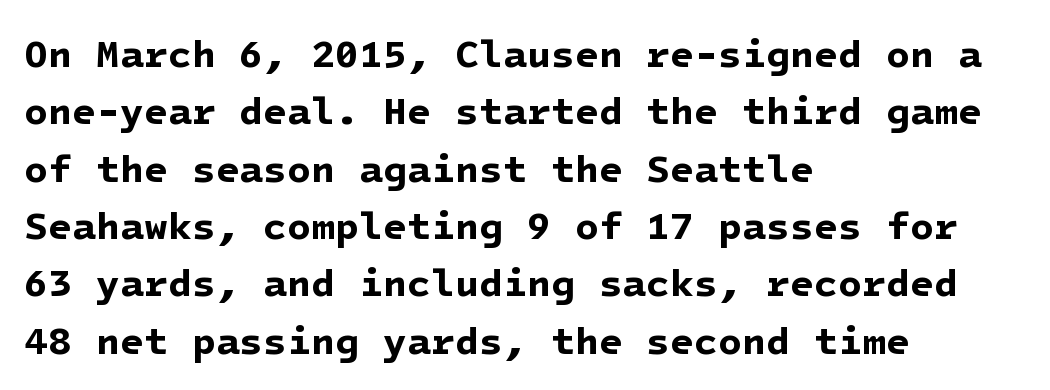
The image shows 39 px bold sans-serif type; set left-aligned, normal line spacing (1.47x), normal letter spacing, not underlined; low stroke contrast and a medium x-height.
